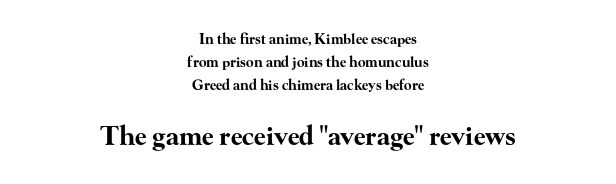
{"italic": "no", "bold": "yes", "underline": "no", "align": "center", "line_spacing": "normal", "line_spacing_ratio": 1.63, "letter_spacing": "normal", "letter_spacing_em": 0.0, "larger_block": "second", "size_ratio": 1.86, "glyph_px": 26}
